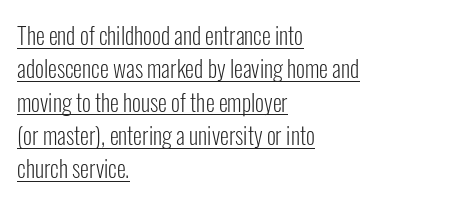
Q: Is the text bold? A: No.
Q: Is the text italic (slanted)? A: No, it is upright.
Q: Is the text underlined? A: Yes.
Q: How is the paragraph aligned? A: Left-aligned.
Q: Is the spacing between letters normal or unusually wide? A: Normal.
Q: Is the spacing between lines tight, normal or loose? A: Normal.
